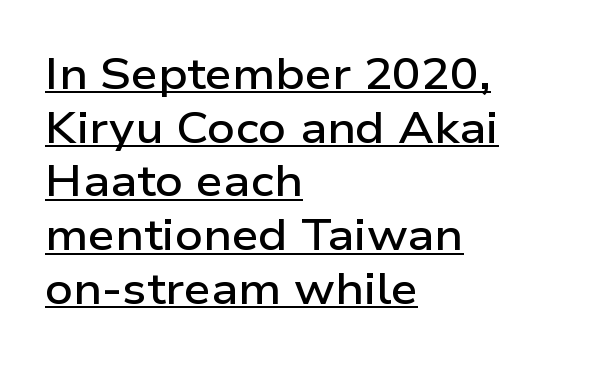
The image shows 43 px semibold, wide sans-serif type, upright; set left-aligned, normal line spacing (1.25x), normal letter spacing, underlined; low stroke contrast and a medium x-height.
